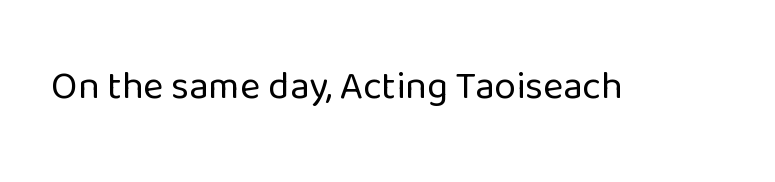
{"serif": "no", "italic": "no", "bold": "no", "weight": "regular", "width": "normal", "stroke_contrast": "low", "x_height": "medium", "monospaced": "no", "underline": "no", "letter_spacing": "normal", "letter_spacing_em": 0.0, "glyph_px": 39}
